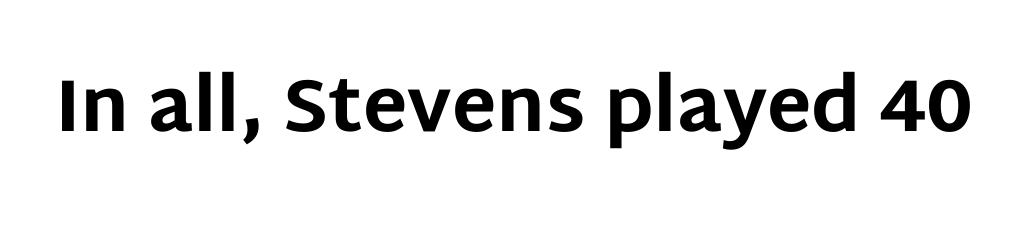
Q: Is the text bold? A: Yes.
Q: Is the text italic (slanted)? A: No, it is upright.
Q: Is the typeface a serif or a sans-serif typeface? A: Sans-serif.
Q: Is the text underlined? A: No.
Q: Is the spacing between letters normal or unusually wide? A: Normal.
Q: Width (condensed, normal, or wide)? A: Normal.
Q: Stroke contrast? A: Low.
Q: x-height? A: Large.
Q: Monospaced? A: No.
